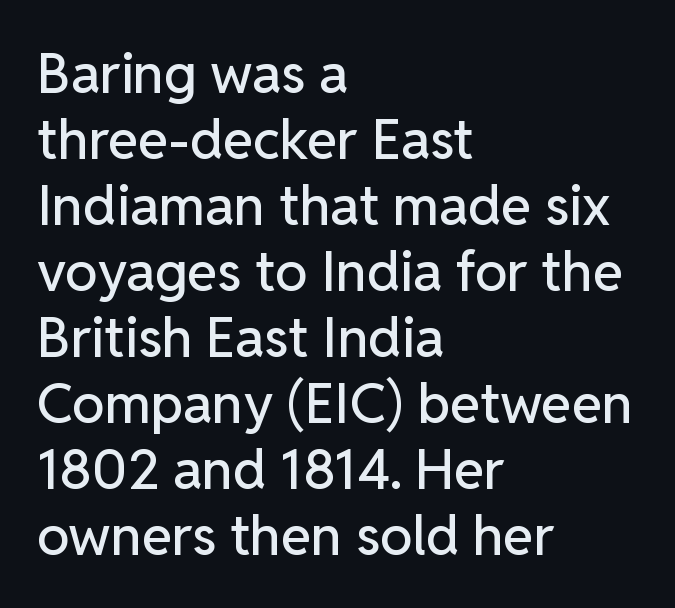
The image shows 55 px sans-serif type, upright; set left-aligned, line spacing 1.2x, normal letter spacing, not underlined; low stroke contrast and a medium x-height.
